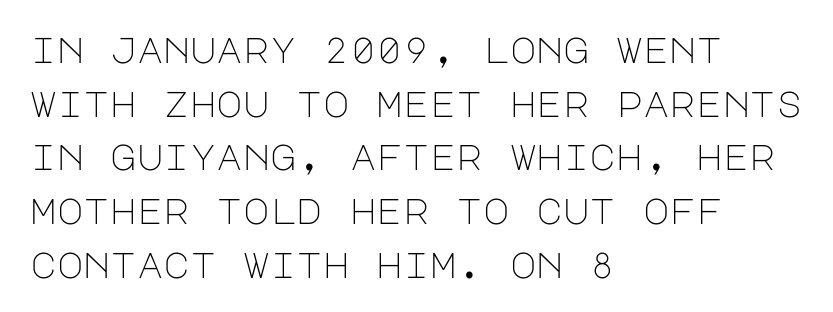
{"serif": "no", "italic": "no", "bold": "no", "weight": "light", "width": "normal", "stroke_contrast": "low", "x_height": "large", "underline": "no", "align": "left", "line_spacing": "normal", "line_spacing_ratio": 1.49, "letter_spacing": "normal", "letter_spacing_em": 0.0, "glyph_px": 36}
